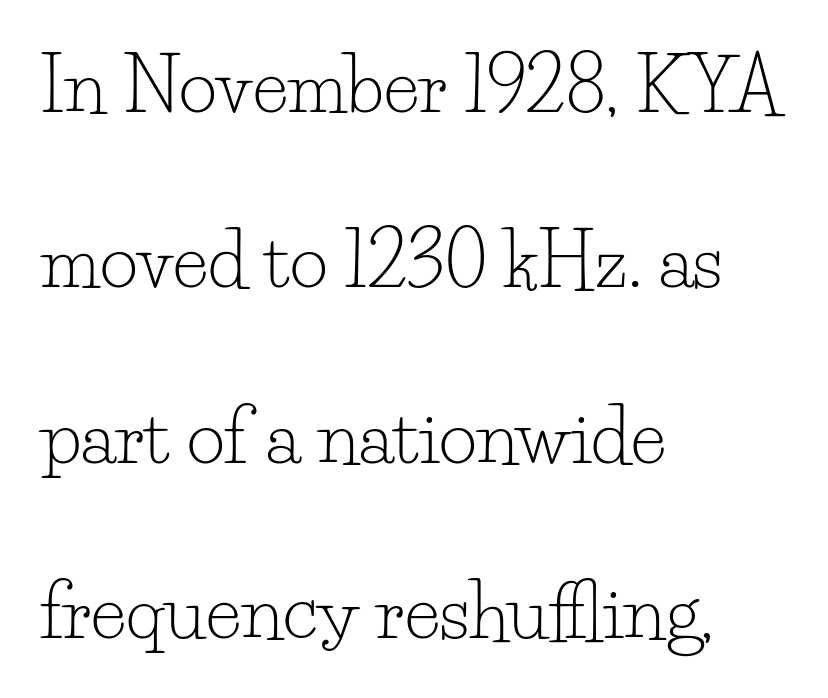
Q: Is the text bold? A: No.
Q: Is the text italic (slanted)? A: No, it is upright.
Q: Is the typeface a serif or a sans-serif typeface? A: Serif.
Q: Is the text underlined? A: No.
Q: How is the paragraph aligned? A: Left-aligned.
Q: Is the spacing between letters normal or unusually wide? A: Normal.
Q: Is the spacing between lines tight, normal or loose? A: Loose.
Q: Width (condensed, normal, or wide)? A: Normal.
Q: Stroke contrast? A: Low.
Q: x-height? A: Small.
Q: Monospaced? A: No.
